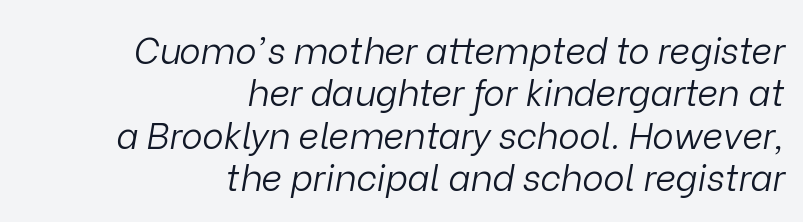
The image shows 36 px light type, italic (leaning right); set right-aligned, line spacing 1.18x, normal letter spacing, not underlined; low stroke contrast and a medium x-height.
